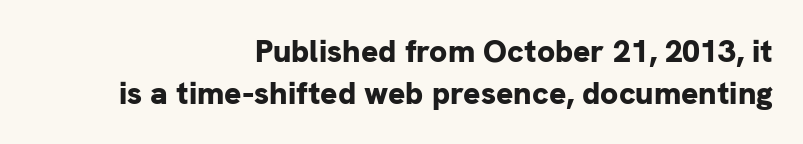
Q: Is the text bold? A: Yes.
Q: Is the text italic (slanted)? A: No, it is upright.
Q: Is the typeface a serif or a sans-serif typeface? A: Sans-serif.
Q: Is the text underlined? A: No.
Q: How is the paragraph aligned? A: Right-aligned.
Q: Is the spacing between letters normal or unusually wide? A: Normal.
Q: Is the spacing between lines tight, normal or loose? A: Normal.
Q: Width (condensed, normal, or wide)? A: Normal.
Q: Stroke contrast? A: Low.
Q: x-height? A: Medium.
Q: Monospaced? A: No.
